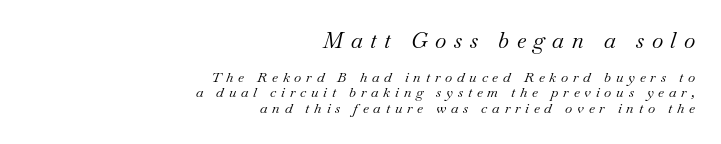
{"italic": "yes", "lean": "right", "slant_degrees": 18, "bold": "no", "underline": "no", "align": "right", "line_spacing": "tight", "line_spacing_ratio": 1.1, "letter_spacing": "wide", "letter_spacing_em": 0.34, "larger_block": "first", "size_ratio": 1.57, "glyph_px": 22}
